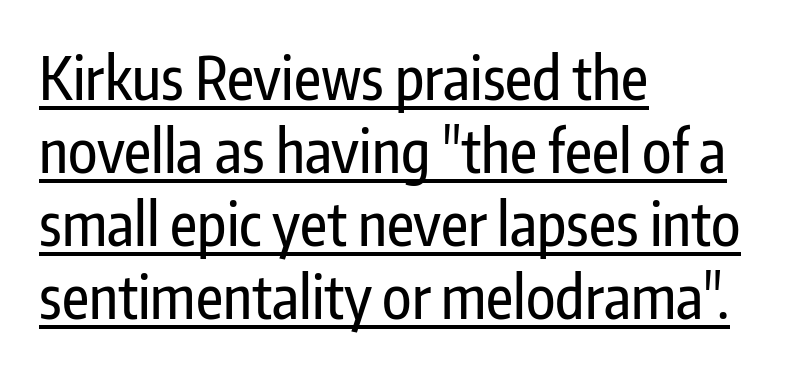
The image shows 59 px condensed sans-serif type, upright; set left-aligned, line spacing 1.24x, normal letter spacing, underlined; low stroke contrast and a medium x-height.
